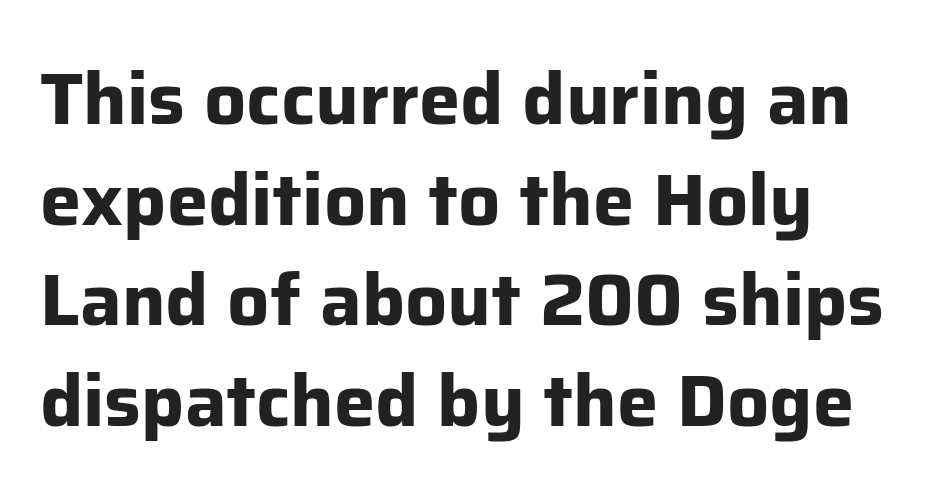
Q: Is the text bold? A: Yes.
Q: Is the text italic (slanted)? A: No, it is upright.
Q: Is the typeface a serif or a sans-serif typeface? A: Sans-serif.
Q: Is the text underlined? A: No.
Q: Is the spacing between letters normal or unusually wide? A: Normal.
Q: Is the spacing between lines tight, normal or loose? A: Normal.
Q: Width (condensed, normal, or wide)? A: Normal.
Q: Stroke contrast? A: Low.
Q: x-height? A: Medium.
Q: Monospaced? A: No.
